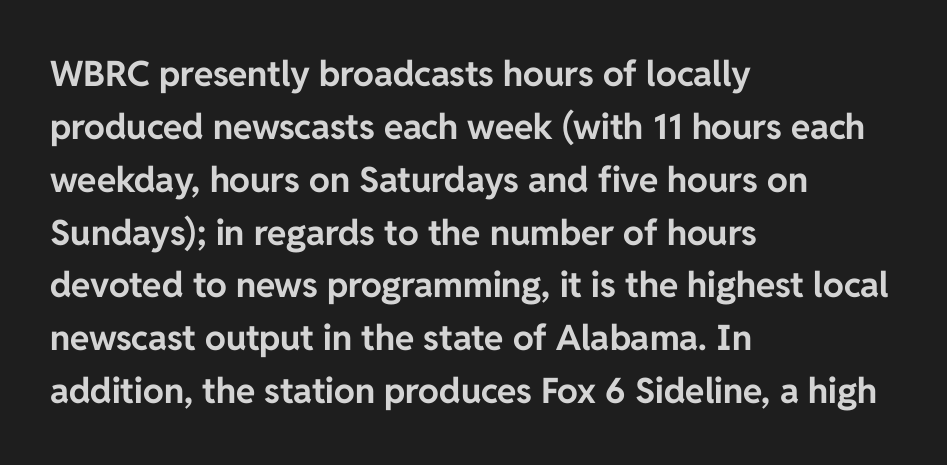
Ordinary non-slanted type is in use. The specimen omits any rule beneath the text block's lines. The typesetting leans heavy: a genuine bold. The letterforms sit shoulder to shoulder at normal distance. The face used here is proportionally spaced, like ordinary book or web type. In CSS terms this would be text-align: left.
